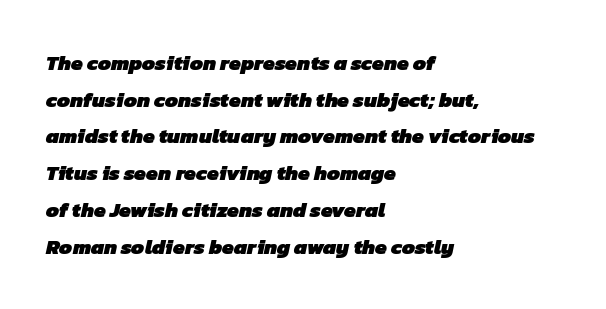
{"bold": "yes", "underline": "no", "align": "left", "line_spacing_ratio": 1.75, "letter_spacing": "normal", "letter_spacing_em": 0.0, "glyph_px": 21}
